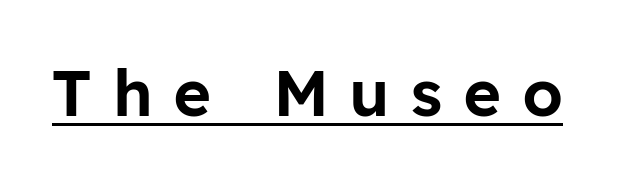
Posture: vertical. The string is rendered with underlining switched on. Stroke terminals: plain, sans-serif. Think of a printed novel: that variable character pitch is what you see here. The tracking reads as deliberately expanded to a designer's eye.
